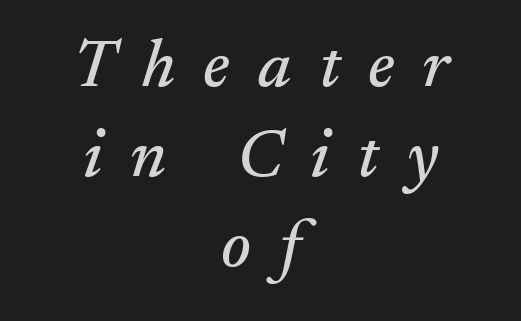
The image shows 68 px serif type, italic (leaning right); set centered, normal line spacing (1.32x), unusually wide letter spacing (+0.41 em), not underlined; medium stroke contrast and a small x-height.
